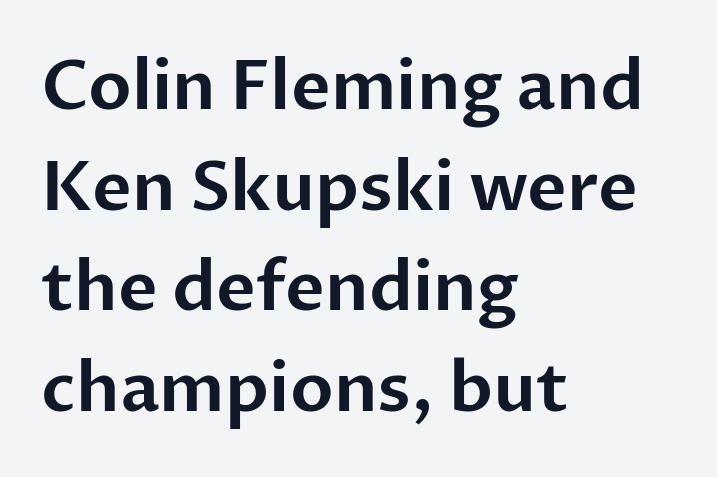
Q: Is the text italic (slanted)? A: No, it is upright.
Q: Is the typeface a serif or a sans-serif typeface? A: Sans-serif.
Q: Is the text underlined? A: No.
Q: How is the paragraph aligned? A: Left-aligned.
Q: Is the spacing between letters normal or unusually wide? A: Normal.
Q: Is the spacing between lines tight, normal or loose? A: Normal.
Q: Width (condensed, normal, or wide)? A: Normal.
Q: Stroke contrast? A: Low.
Q: x-height? A: Medium.
Q: Monospaced? A: No.
